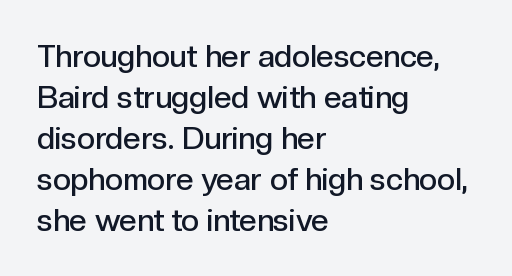
{"serif": "no", "italic": "no", "bold": "semi", "weight": "semibold", "width": "normal", "x_height": "medium", "monospaced": "no", "underline": "no", "align": "left", "line_spacing": "normal", "line_spacing_ratio": 1.32, "letter_spacing": "normal", "letter_spacing_em": 0.0, "glyph_px": 31}
